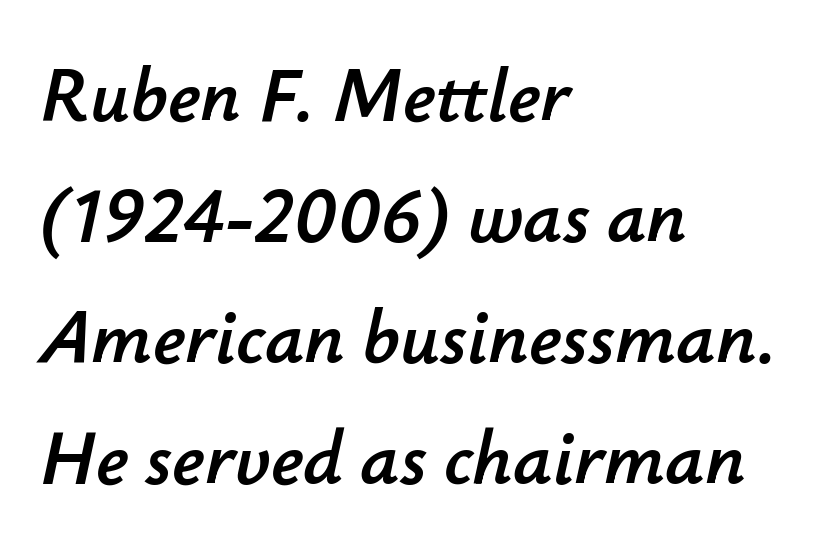
The image shows 77 px text type, italic (leaning right); set left-aligned, normal line spacing (1.57x), normal letter spacing, not underlined; low stroke contrast and a small x-height.
